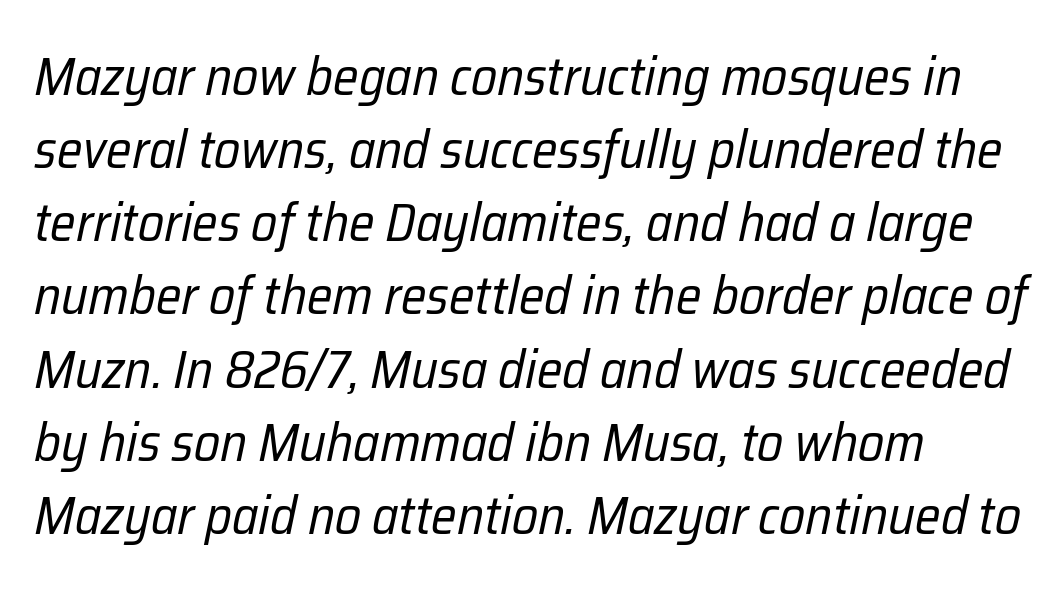
The image shows 53 px regular-weight, condensed type, italic (leaning right); set left-aligned, normal line spacing (1.38x), normal letter spacing, not underlined; low stroke contrast and a medium x-height.
